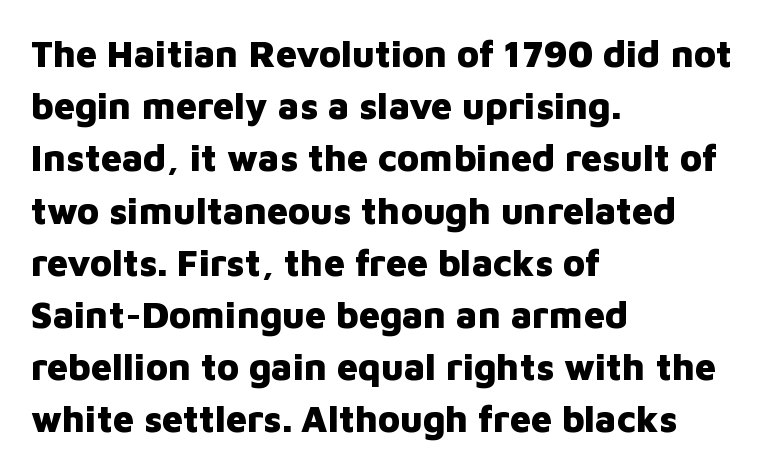
The space beneath each line is pristine and unruled. Horizontal bands of white between lines are of average thickness. Reading down the block, your eye returns to a fixed left position each line. Notice how the stems are strictly vertical — no italics here. Weight check: bold — yes, fully.
